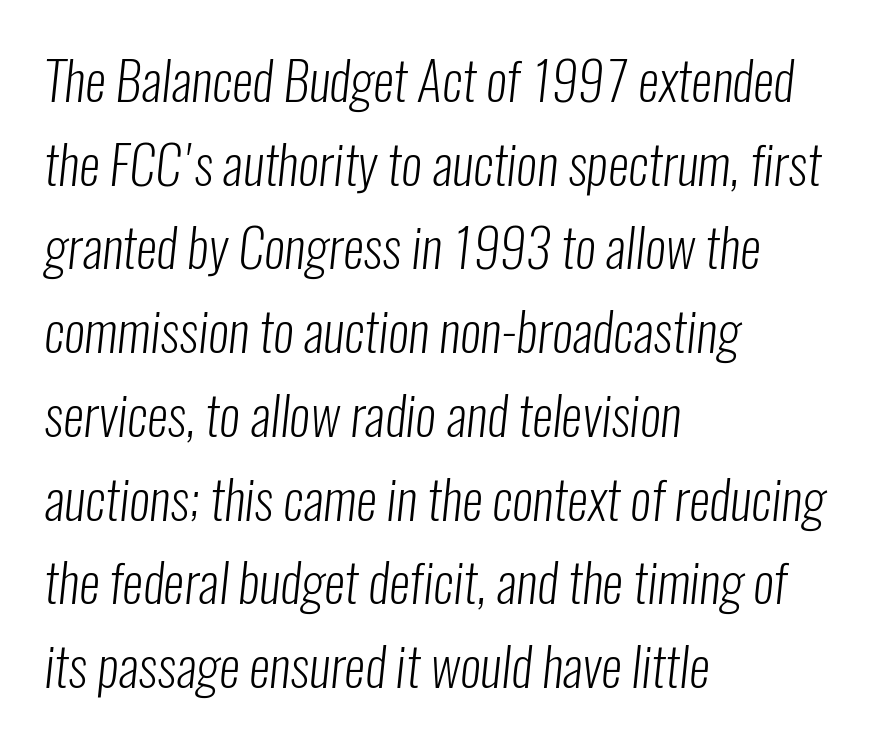
Observe the ordinary spacing: letters are neighbours, not strangers. Think of a printed novel: that variable character pitch is what you see here. Clear beneath every line of the passage. A sans-serif font was chosen for this passage. Notice how the passage keeps a crisp vertical edge on the left only.
